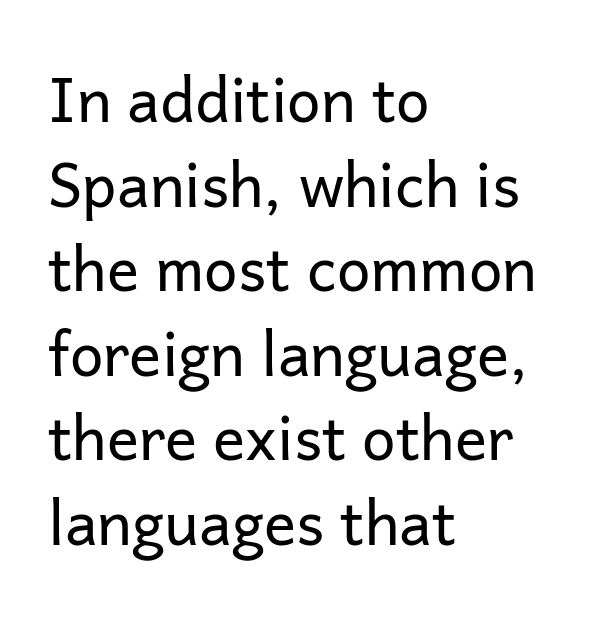
Q: Is the text bold? A: No.
Q: Is the text italic (slanted)? A: No, it is upright.
Q: Is the typeface a serif or a sans-serif typeface? A: Sans-serif.
Q: Is the text underlined? A: No.
Q: How is the paragraph aligned? A: Left-aligned.
Q: Is the spacing between letters normal or unusually wide? A: Normal.
Q: Is the spacing between lines tight, normal or loose? A: Normal.
Q: Width (condensed, normal, or wide)? A: Normal.
Q: Stroke contrast? A: Low.
Q: x-height? A: Medium.
Q: Monospaced? A: No.
